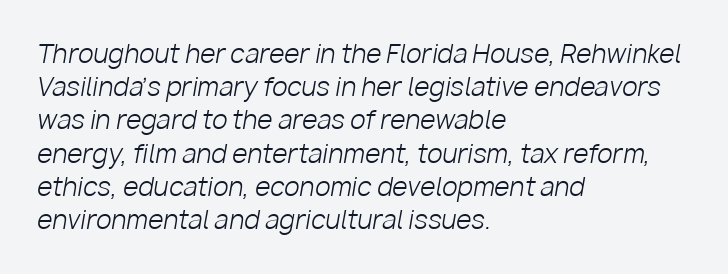
Q: Is the text bold? A: No.
Q: Is the text italic (slanted)? A: Yes, it leans right by about 10 degrees.
Q: Is the text underlined? A: No.
Q: How is the paragraph aligned? A: Left-aligned.
Q: Is the spacing between letters normal or unusually wide? A: Normal.
Q: Is the spacing between lines tight, normal or loose? A: Normal.
